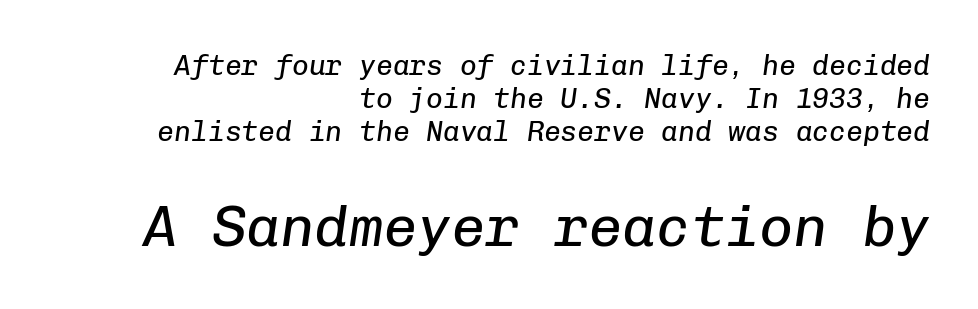
The image shows 57 px regular-weight type, italic (leaning right), monospaced; set right-aligned, line spacing 1.17x, normal letter spacing, not underlined; the second (bottom) block is 2.04x larger; low stroke contrast and a medium x-height.
